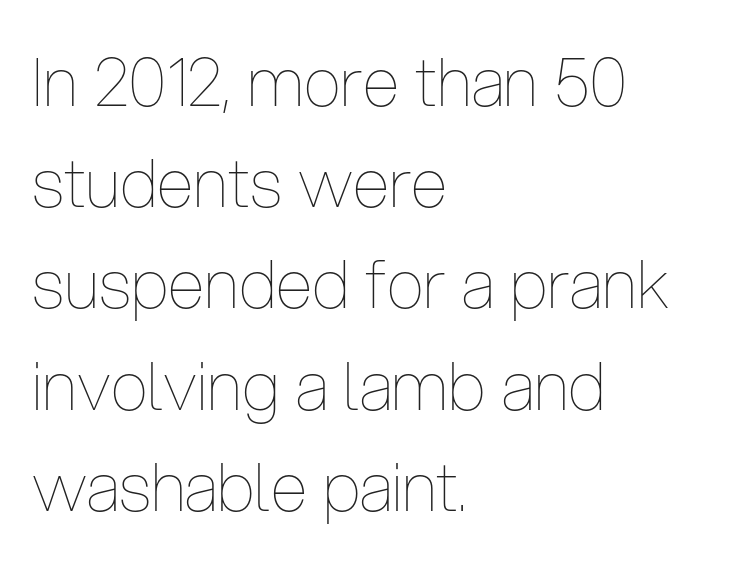
Honestly, the row spacing looks completely unremarkable. Unbolded letterforms with no extra heft. All the whitespace from short lines collects on the right. When letters stand straight like this, we call the style roman or upright. The rendering keeps characters at their native spacing.
